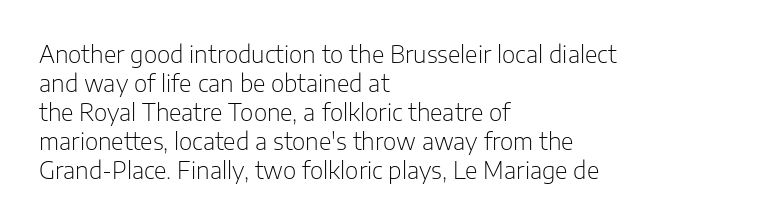
Q: Is the text bold? A: No.
Q: Is the text italic (slanted)? A: No, it is upright.
Q: Is the text underlined? A: No.
Q: How is the paragraph aligned? A: Left-aligned.
Q: Is the spacing between letters normal or unusually wide? A: Normal.
Q: Is the spacing between lines tight, normal or loose? A: Normal.
